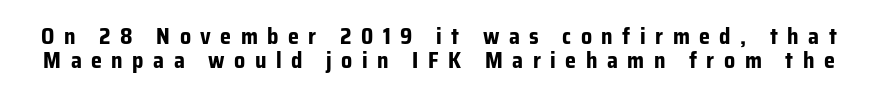
{"italic": "no", "bold": "yes", "underline": "no", "line_spacing": "tight", "line_spacing_ratio": 1.09, "letter_spacing": "wide", "letter_spacing_em": 0.43, "glyph_px": 22}
